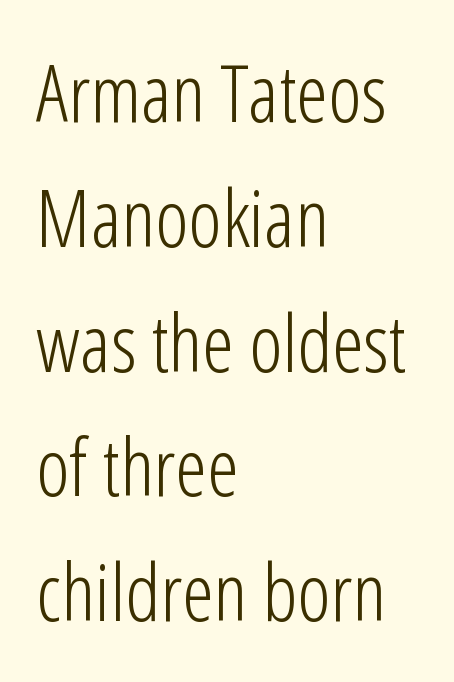
The image shows 80 px light, condensed sans-serif type, upright; set left-aligned, normal line spacing (1.56x), normal letter spacing, not underlined; low stroke contrast and a medium x-height.
